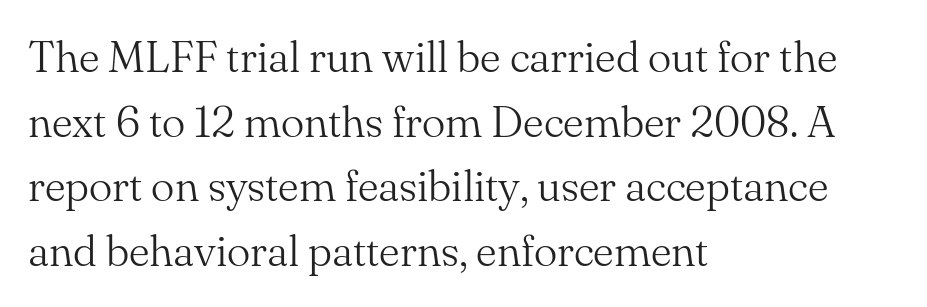
{"serif": "yes", "italic": "no", "bold": "no", "weight": "light", "width": "normal", "stroke_contrast": "medium", "x_height": "small", "monospaced": "no", "underline": "no", "align": "left", "line_spacing": "normal", "line_spacing_ratio": 1.47, "letter_spacing": "normal", "letter_spacing_em": 0.0, "glyph_px": 44}
